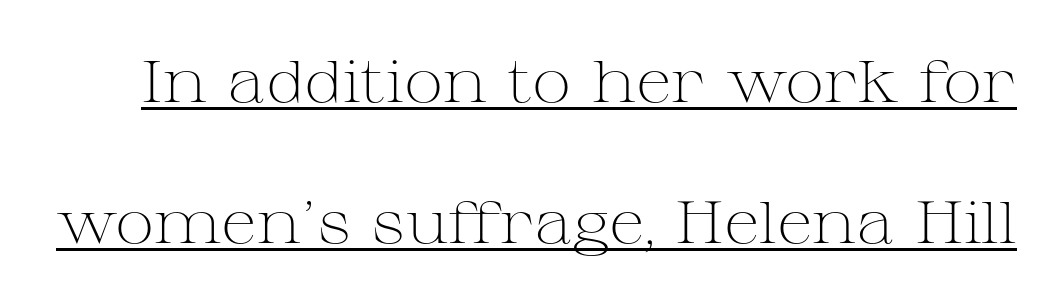
{"serif": "yes", "italic": "no", "bold": "no", "weight": "light", "width": "wide", "stroke_contrast": "medium", "x_height": "medium", "monospaced": "no", "underline": "yes", "line_spacing": "loose", "line_spacing_ratio": 2.39, "letter_spacing": "normal", "letter_spacing_em": 0.0, "glyph_px": 59}
